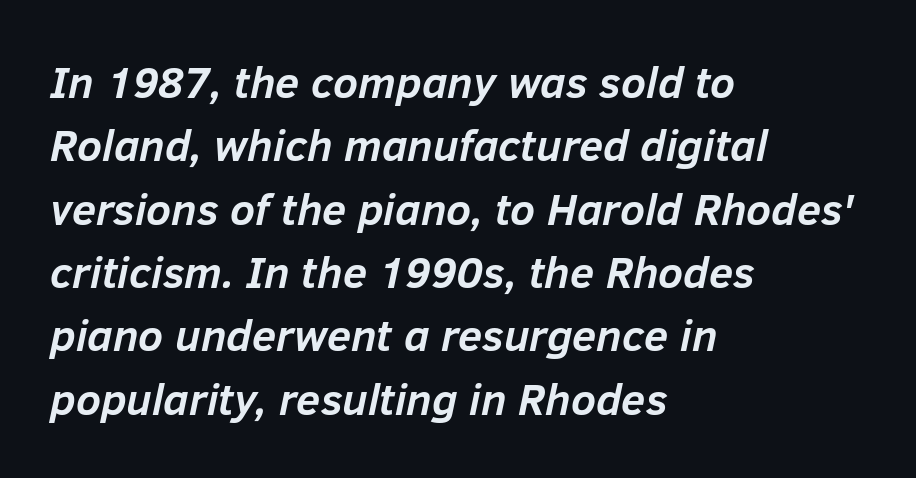
The image shows 44 px semibold type, italic (leaning right); set left-aligned, normal line spacing (1.44x), normal letter spacing, not underlined; low stroke contrast and a medium x-height.
